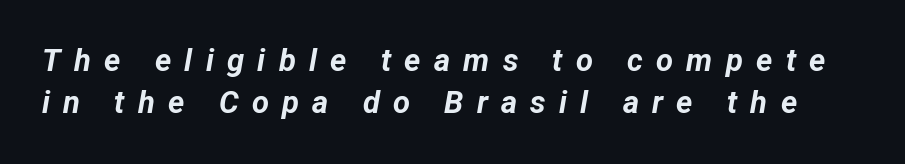
The image shows 31 px bold type, italic (leaning right); set normal line spacing (1.37x), unusually wide letter spacing (+0.43 em), not underlined; low stroke contrast and a medium x-height.
